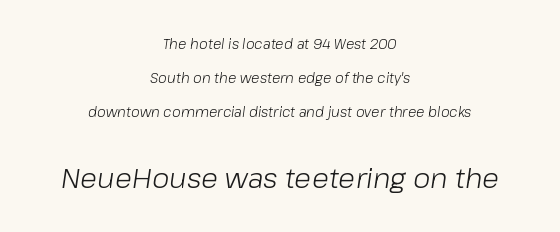
The image shows 28 px light type, italic (leaning right); set centered, loose line spacing (2.42x), normal letter spacing, not underlined; the second (bottom) block is 2.0x larger; low stroke contrast and a medium x-height.
